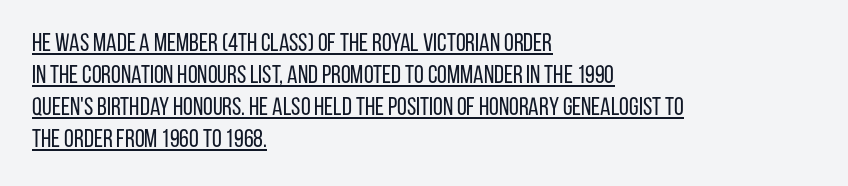
{"italic": "no", "bold": "no", "underline": "yes", "align": "left", "line_spacing": "normal", "line_spacing_ratio": 1.28, "letter_spacing": "normal", "letter_spacing_em": 0.0, "glyph_px": 25}
